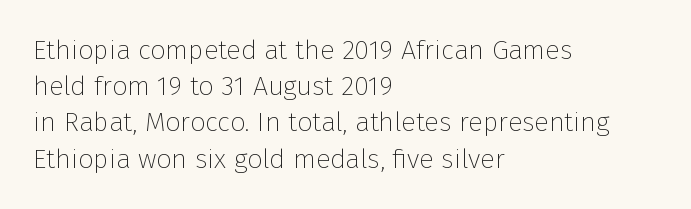
The image shows 27 px text type, upright; set left-aligned, normal line spacing (1.34x), normal letter spacing, not underlined.
